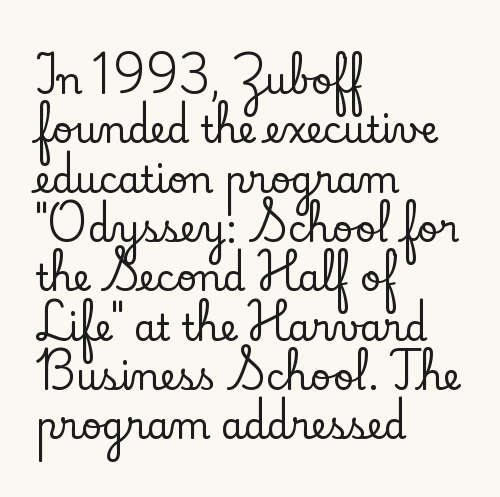
Each new line begins a customary step beneath the previous one. Tracking here is standard; glyphs follow each other at the usual distance. These lines are set flush left with a ragged right edge. A typesetter would label this face a serif.
